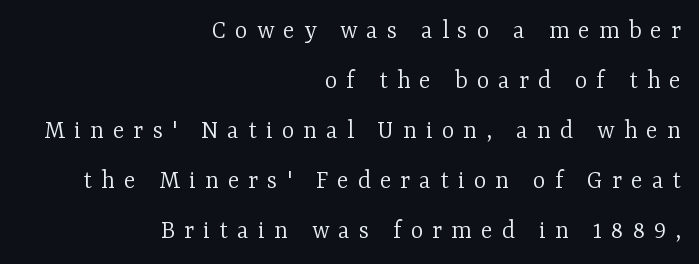
Q: Is the text bold? A: No.
Q: Is the text italic (slanted)? A: No, it is upright.
Q: Is the text underlined? A: No.
Q: How is the paragraph aligned? A: Right-aligned.
Q: Is the spacing between letters normal or unusually wide? A: Unusually wide.
